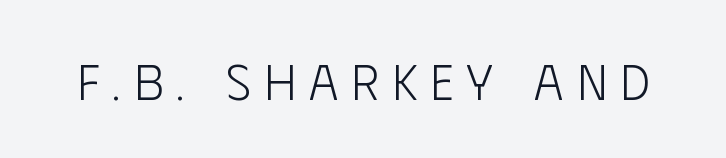
Q: Is the text bold? A: No.
Q: Is the text italic (slanted)? A: No, it is upright.
Q: Is the typeface a serif or a sans-serif typeface? A: Sans-serif.
Q: Is the text underlined? A: No.
Q: Is the spacing between letters normal or unusually wide? A: Unusually wide.
Q: Width (condensed, normal, or wide)? A: Condensed.
Q: Stroke contrast? A: Low.
Q: x-height? A: Large.
Q: Monospaced? A: No.
